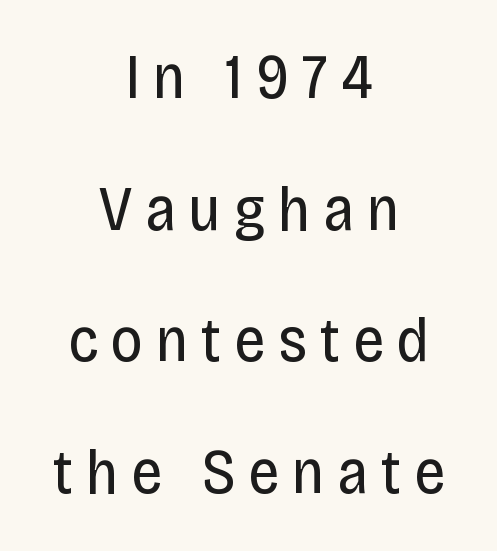
The vertical gap from one line to the next is large. The face used here is a sans, in the tradition of grotesques and geometrics. The lines in this sample share a center point and differ in where they start and stop. No italicization has been applied; the sample stays upright. Each word looks stretched out because of the extra space between its letters.
